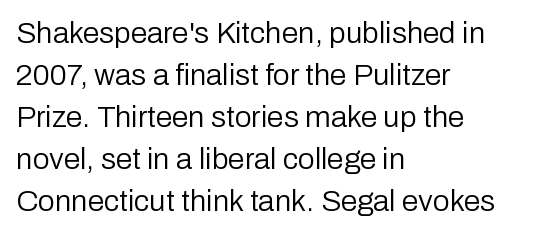
This rendering employs a face without finishing strokes, i.e., a sans-serif. Type without underlining. A typesetter would mark this as roman, not italic. Counters stay open thanks to moderate or lighter strokes. Is this a fixed-width face? No — the glyphs have proportional, varying widths.
